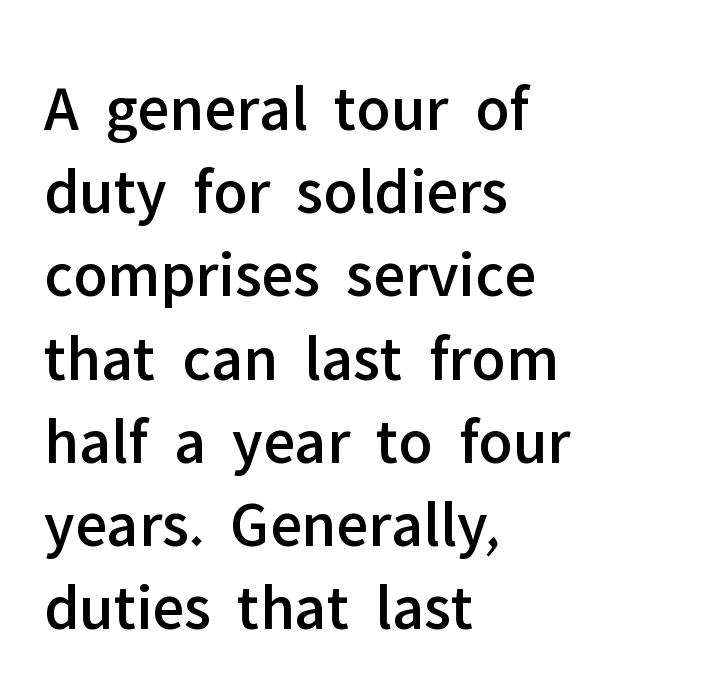
Q: Is the text italic (slanted)? A: No, it is upright.
Q: Is the typeface a serif or a sans-serif typeface? A: Sans-serif.
Q: Is the text underlined? A: No.
Q: How is the paragraph aligned? A: Left-aligned.
Q: Is the spacing between letters normal or unusually wide? A: Normal.
Q: Is the spacing between lines tight, normal or loose? A: Normal.
Q: Width (condensed, normal, or wide)? A: Normal.
Q: Stroke contrast? A: Low.
Q: x-height? A: Medium.
Q: Monospaced? A: No.
